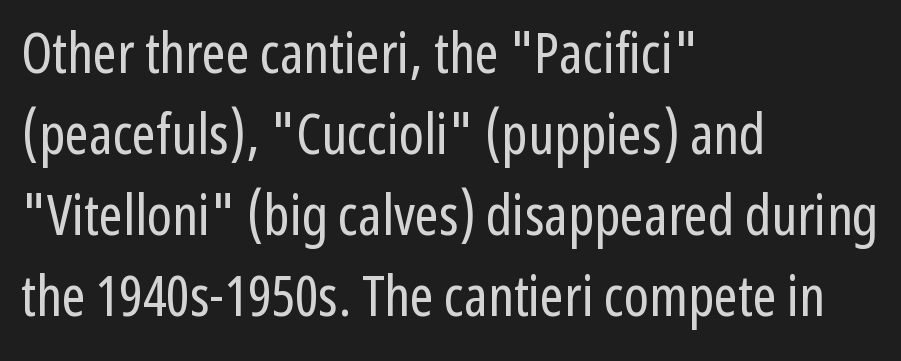
Q: Is the text bold? A: No.
Q: Is the text italic (slanted)? A: No, it is upright.
Q: Is the typeface a serif or a sans-serif typeface? A: Sans-serif.
Q: Is the text underlined? A: No.
Q: How is the paragraph aligned? A: Left-aligned.
Q: Is the spacing between letters normal or unusually wide? A: Normal.
Q: Is the spacing between lines tight, normal or loose? A: Normal.
Q: Width (condensed, normal, or wide)? A: Condensed.
Q: Stroke contrast? A: Low.
Q: x-height? A: Medium.
Q: Monospaced? A: No.
